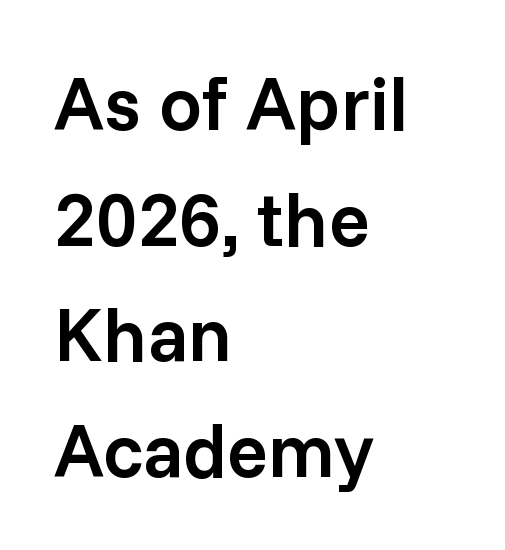
A bare baseline throughout the passage. Nothing unusual about the tracking: characters are spaced as the font intends. Is this a fixed-width face? No — the glyphs have proportional, varying widths. A typesetter would mark this as roman, not italic. Nope, no serifs anywhere on these letters. Teacher's note: observe the even left margin — that is flush-left alignment.
